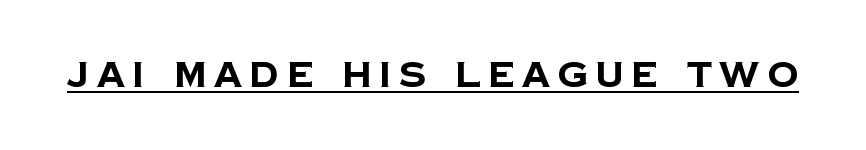
{"serif": "no", "bold": "yes", "weight": "bold", "width": "normal", "stroke_contrast": "low", "x_height": "large", "monospaced": "no", "underline": "yes", "letter_spacing": "wide", "letter_spacing_em": 0.22, "glyph_px": 35}
